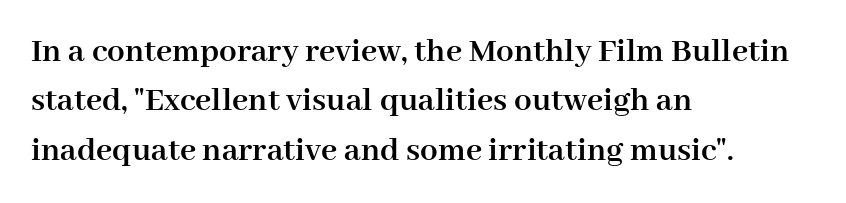
Any mark beneath the type? The region is blank. Note the varied advance widths — an 'i' is clearly narrower than an 'm'. A student would call this left alignment; a typographer would say flush left, rag right. Is the type bold? Yes — the strokes are clearly thick and heavy. Characters remain perfectly vertical along every line. Inter-character spacing is left at the font's built-in metrics.
